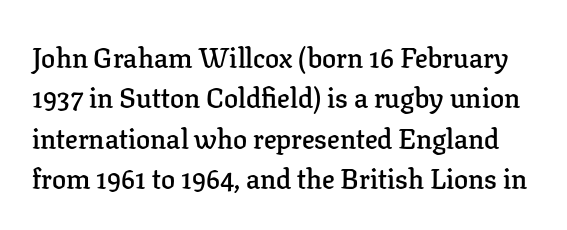
The image shows 28 px semibold serif type, upright; set normal line spacing (1.44x), normal letter spacing, not underlined; low stroke contrast and a medium x-height.
